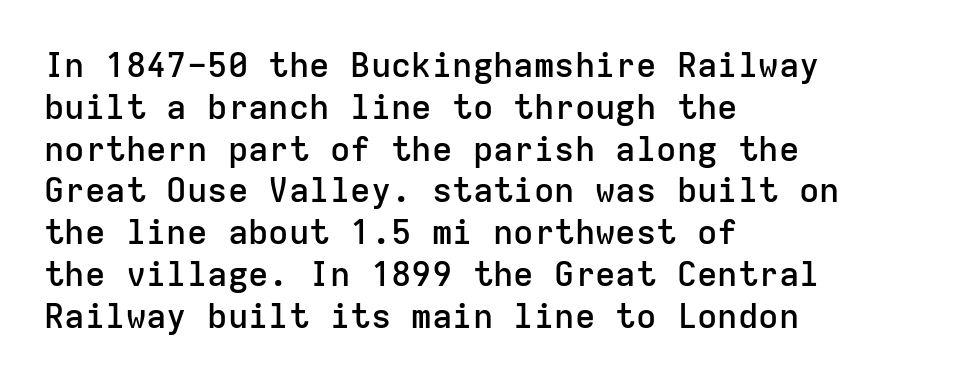
{"serif": "no", "italic": "no", "bold": "semi", "weight": "semibold", "width": "normal", "stroke_contrast": "low", "x_height": "medium", "monospaced": "yes", "underline": "no", "align": "left", "line_spacing_ratio": 1.23, "letter_spacing": "normal", "letter_spacing_em": 0.0, "glyph_px": 34}
